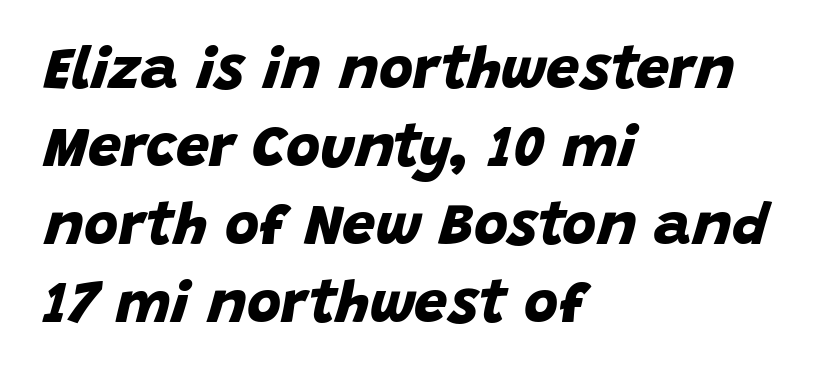
These lines sit exactly where default settings would place them. You'd pick this weight for a headline — it's a proper bold. Looks like regular typesetting: each glyph gets only the width it needs. The strip under each line holds only bare page. In CSS terms this would be text-align: left.
